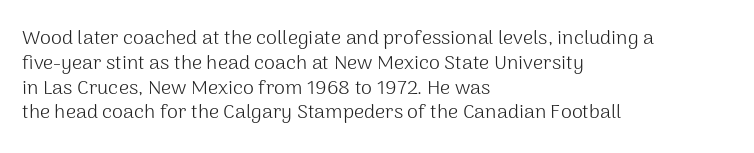
Each stroke keeps to a modest, everyday thickness or less. The type is set solid horizontally, with unmodified tracking. Italic: no, the glyphs are upright roman. In CSS terms this would be text-align: left.
